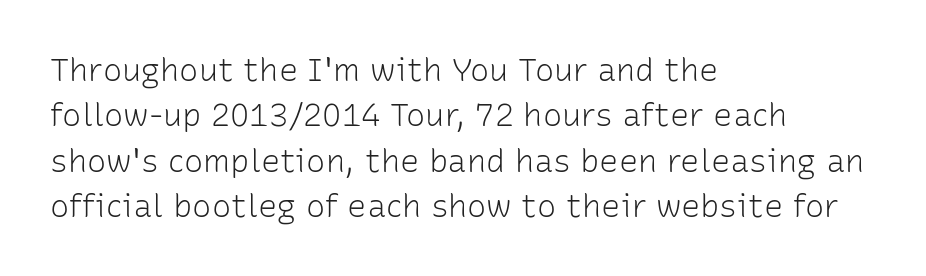
{"serif": "no", "italic": "no", "bold": "no", "weight": "light", "width": "normal", "stroke_contrast": "low", "x_height": "medium", "monospaced": "no", "underline": "no", "align": "left", "line_spacing": "normal", "line_spacing_ratio": 1.42, "letter_spacing": "normal", "letter_spacing_em": 0.0, "glyph_px": 32}
